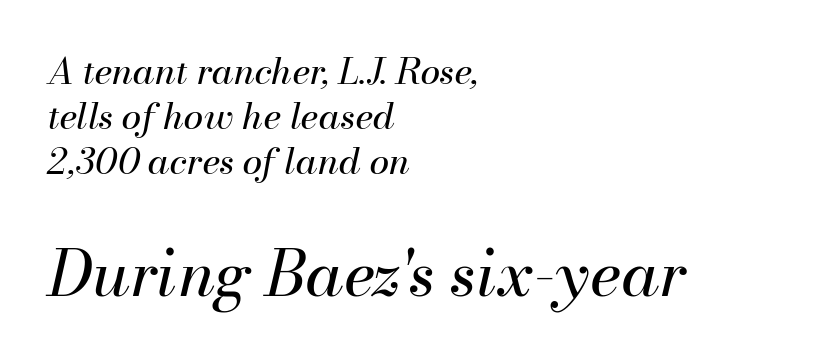
Q: Is the text bold? A: No.
Q: Is the text italic (slanted)? A: Yes, it leans right by about 13 degrees.
Q: Is the text underlined? A: No.
Q: How is the paragraph aligned? A: Left-aligned.
Q: Is the spacing between letters normal or unusually wide? A: Normal.
Q: Is the spacing between lines tight, normal or loose? A: Normal.
Q: Which block of text is set in a larger size, the first (top) or the second (bottom)? A: The second (bottom) one.
Q: Width (condensed, normal, or wide)? A: Normal.
Q: Stroke contrast? A: Medium.
Q: x-height? A: Small.
Q: Monospaced? A: No.
